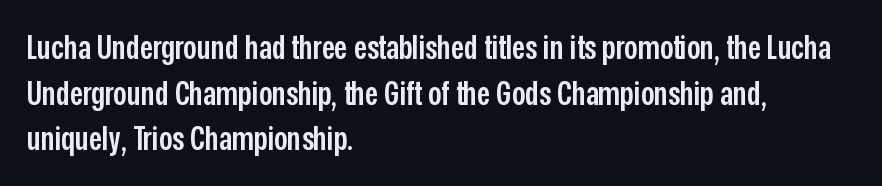
{"serif": "no", "italic": "no", "bold": "semi", "weight": "semibold", "width": "condensed", "stroke_contrast": "low", "x_height": "medium", "monospaced": "no", "underline": "no", "align": "left", "line_spacing": "normal", "line_spacing_ratio": 1.38, "letter_spacing": "normal", "letter_spacing_em": 0.0, "glyph_px": 33}
